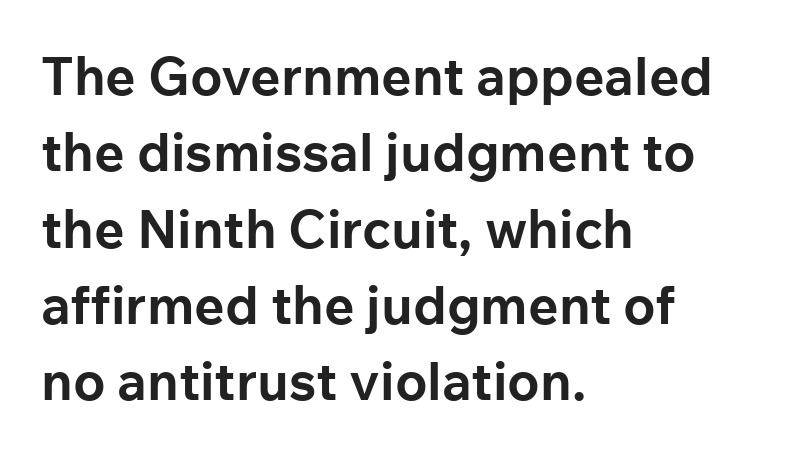
{"serif": "no", "italic": "no", "bold": "yes", "weight": "bold", "width": "normal", "stroke_contrast": "low", "x_height": "medium", "monospaced": "no", "underline": "no", "align": "left", "line_spacing": "normal", "line_spacing_ratio": 1.44, "letter_spacing": "normal", "letter_spacing_em": 0.0, "glyph_px": 53}
